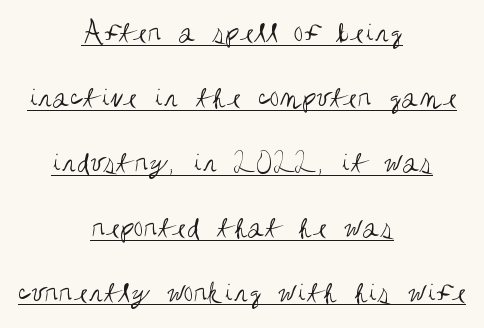
{"serif": "no", "bold": "no", "weight": "regular", "width": "condensed", "stroke_contrast": "medium", "x_height": "large", "monospaced": "no", "underline": "yes", "align": "center", "line_spacing": "loose", "line_spacing_ratio": 2.03, "letter_spacing": "normal", "letter_spacing_em": 0.0, "glyph_px": 32}
